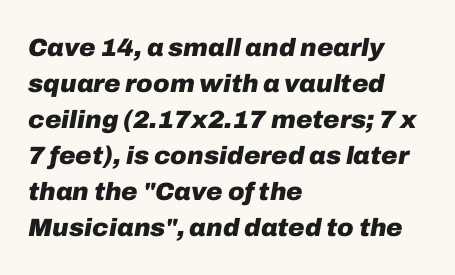
The image shows 25 px bold type, italic (leaning right); set left-aligned, normal line spacing (1.44x), normal letter spacing, not underlined.
